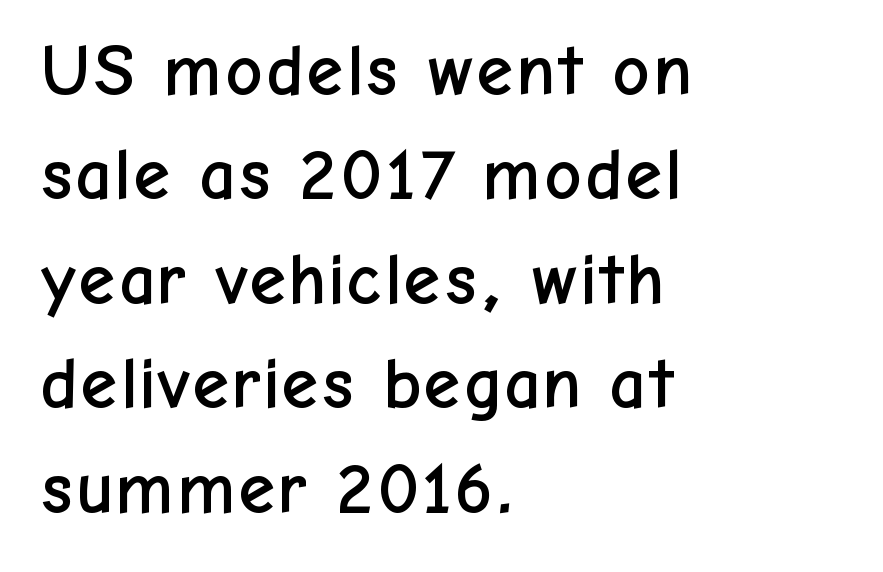
{"serif": "no", "italic": "no", "width": "normal", "stroke_contrast": "low", "x_height": "medium", "monospaced": "no", "underline": "no", "align": "left", "line_spacing": "normal", "line_spacing_ratio": 1.43, "letter_spacing": "normal", "letter_spacing_em": 0.0, "glyph_px": 73}
